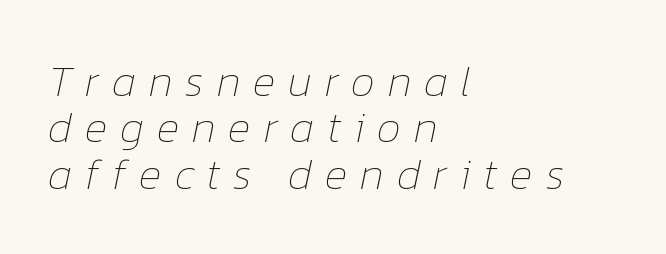
{"italic": "yes", "lean": "right", "slant_degrees": 12, "bold": "no", "weight": "thin", "width": "normal", "stroke_contrast": "low", "x_height": "medium", "monospaced": "no", "underline": "no", "align": "left", "line_spacing": "tight", "line_spacing_ratio": 1.08, "letter_spacing": "wide", "letter_spacing_em": 0.3, "glyph_px": 43}
